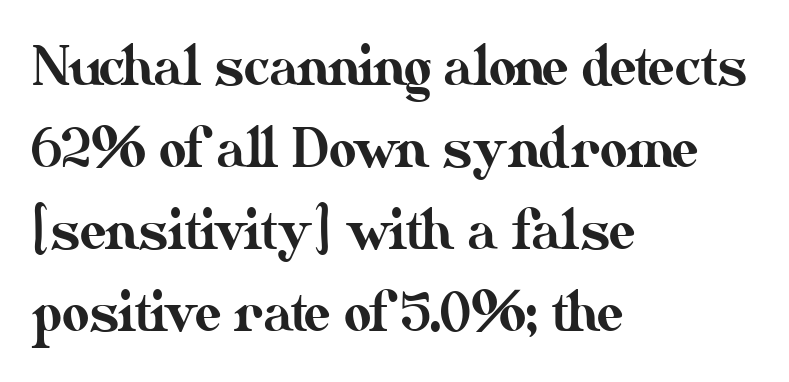
The image shows 53 px text type, upright; set left-aligned, normal line spacing (1.55x), normal letter spacing, not underlined; medium stroke contrast and a small x-height.
